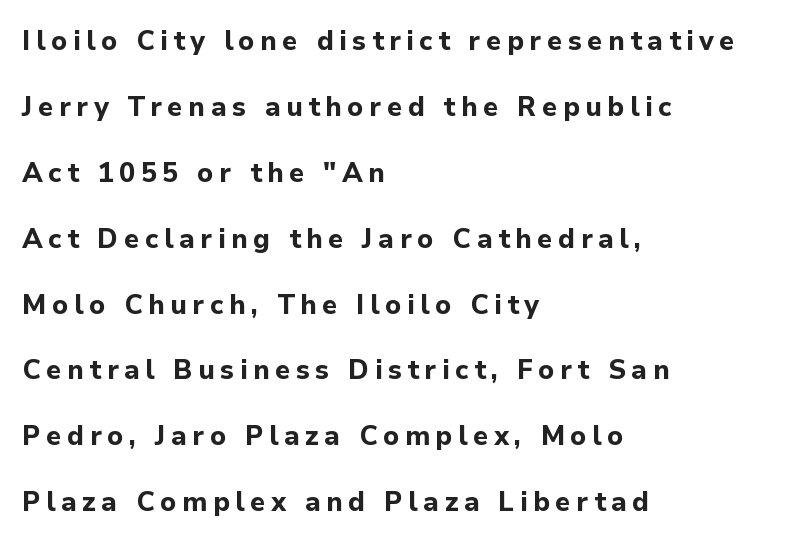
The image shows 27 px bold type, upright; set left-aligned, loose line spacing (2.44x), unusually wide letter spacing (+0.2 em), not underlined.
